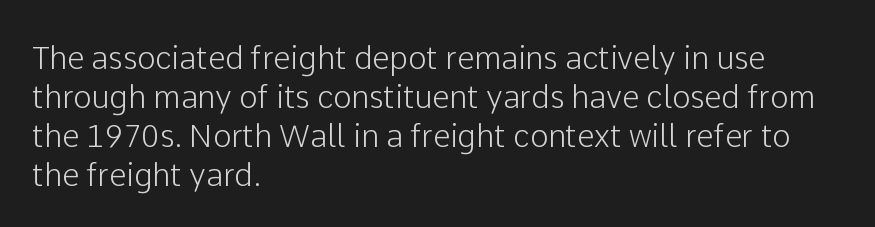
{"serif": "no", "italic": "no", "width": "normal", "stroke_contrast": "low", "x_height": "medium", "monospaced": "no", "underline": "no", "align": "left", "line_spacing": "normal", "line_spacing_ratio": 1.26, "letter_spacing": "normal", "letter_spacing_em": 0.0, "glyph_px": 31}
